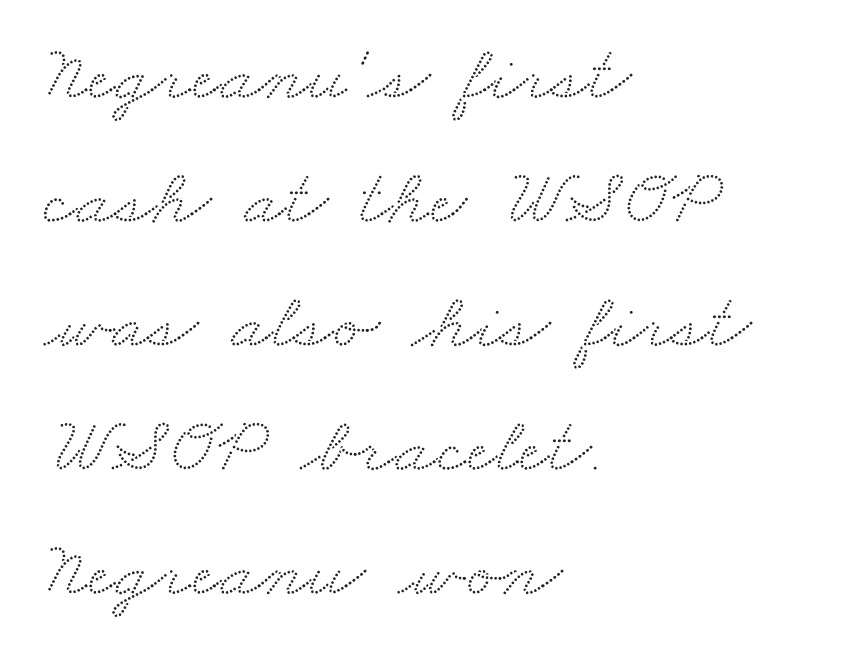
The ragged edge is on the right, which tells us the setting is flush left. The designer left line spacing at the default. Is the letter spacing exaggerated? No — it looks like the ordinary default. A serif font was chosen for this passage.
